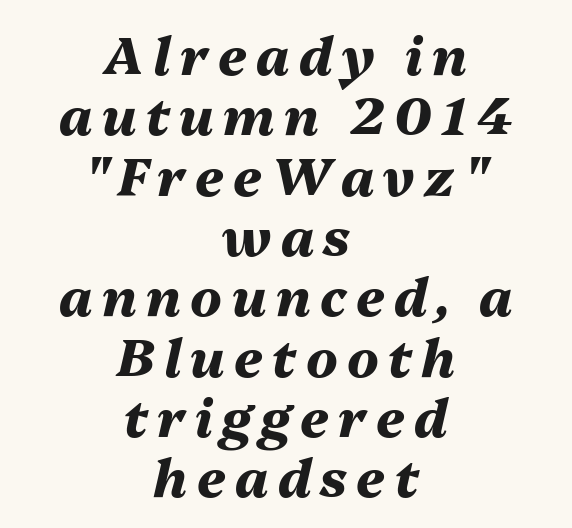
Q: Is the text bold? A: Yes.
Q: Is the text italic (slanted)? A: Yes, it leans right by about 13 degrees.
Q: Is the text underlined? A: No.
Q: How is the paragraph aligned? A: Centered.
Q: Width (condensed, normal, or wide)? A: Normal.
Q: Stroke contrast? A: Medium.
Q: x-height? A: Medium.
Q: Monospaced? A: No.
